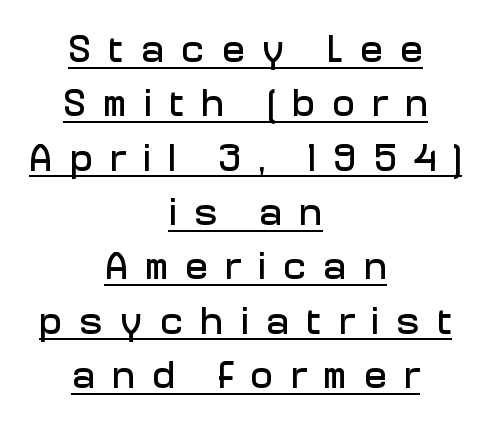
The image shows 38 px sans-serif type, upright; set centered, normal line spacing (1.43x), unusually wide letter spacing (+0.46 em), underlined; low stroke contrast and a medium x-height.
